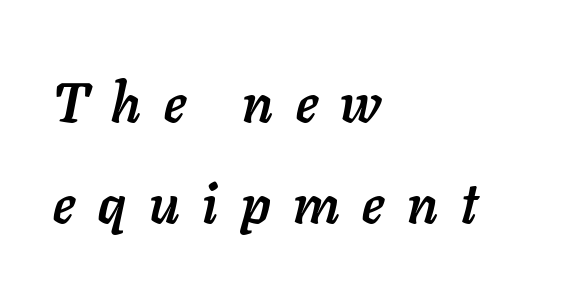
{"italic": "yes", "lean": "right", "slant_degrees": 11, "bold": "yes", "weight": "semibold", "width": "normal", "stroke_contrast": "low", "x_height": "medium", "monospaced": "no", "underline": "no", "align": "left", "line_spacing_ratio": 1.83, "letter_spacing": "wide", "letter_spacing_em": 0.42, "glyph_px": 55}
